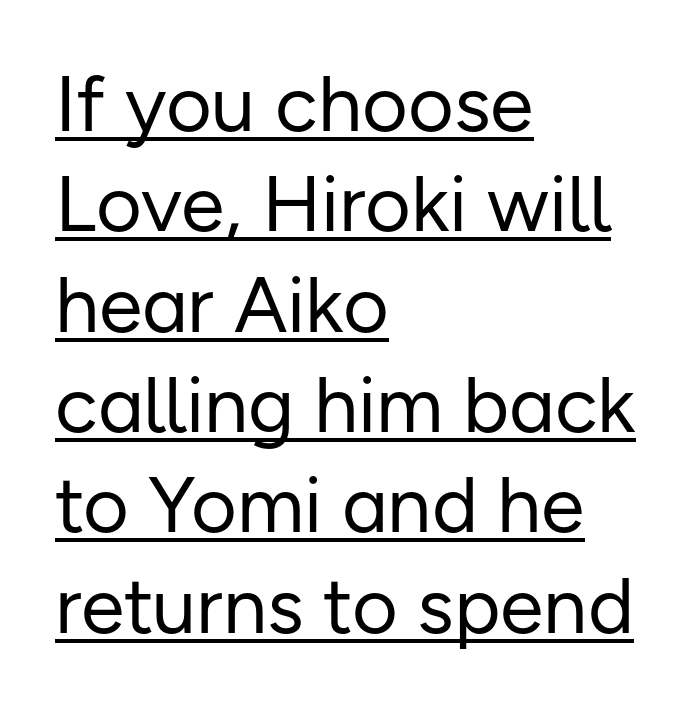
The image shows 79 px regular-weight sans-serif type, upright; set left-aligned, normal line spacing (1.27x), normal letter spacing, underlined; low stroke contrast and a medium x-height.
